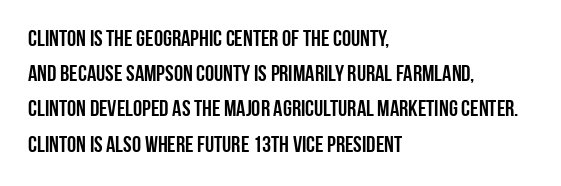
{"italic": "no", "underline": "no", "align": "left", "line_spacing": "normal", "line_spacing_ratio": 1.53, "letter_spacing": "normal", "letter_spacing_em": 0.0, "glyph_px": 23}
